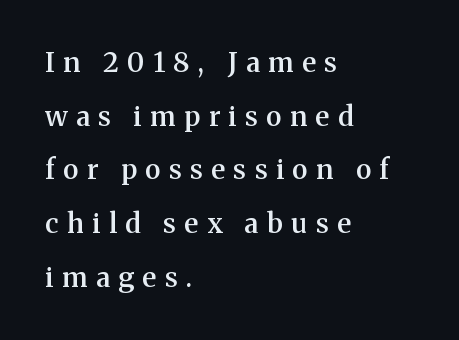
The image shows 27 px text type, upright; set left-aligned, loose line spacing (1.99x), unusually wide letter spacing (+0.32 em), not underlined.
